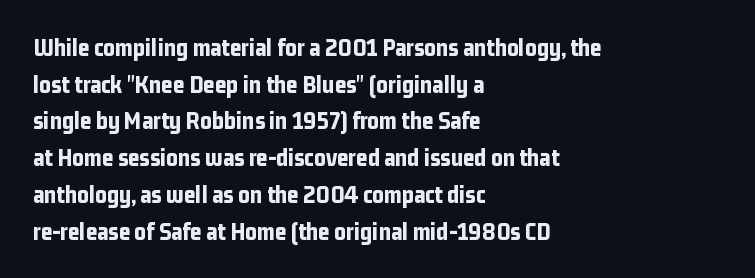
Q: Is the text bold? A: Yes.
Q: Is the text italic (slanted)? A: No, it is upright.
Q: Is the text underlined? A: No.
Q: How is the paragraph aligned? A: Left-aligned.
Q: Is the spacing between letters normal or unusually wide? A: Normal.
Q: Is the spacing between lines tight, normal or loose? A: Normal.
